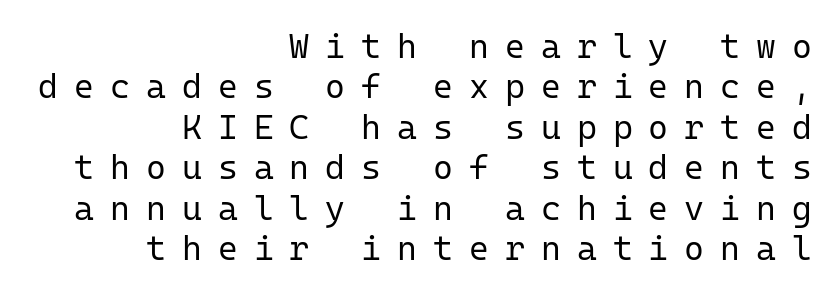
Q: Is the text bold? A: No.
Q: Is the text italic (slanted)? A: No, it is upright.
Q: Is the typeface a serif or a sans-serif typeface? A: Sans-serif.
Q: Is the text underlined? A: No.
Q: How is the paragraph aligned? A: Right-aligned.
Q: Is the spacing between letters normal or unusually wide? A: Unusually wide.
Q: Width (condensed, normal, or wide)? A: Normal.
Q: Stroke contrast? A: Low.
Q: x-height? A: Medium.
Q: Monospaced? A: Yes.
